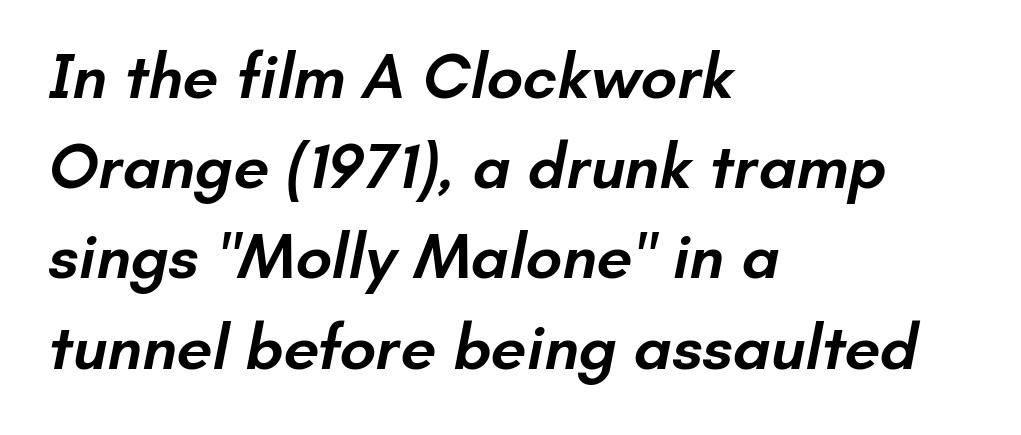
Each letter keeps its own natural width here, so spacing adapts to shape. What's the leading like? Ordinary, nothing unusual. This is sans-serif lettering, the kind often seen on screens and signage. Descenders are the only things crossing below the line.
